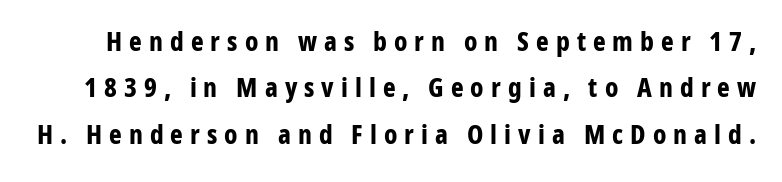
Look at the tracking — it's clearly loosened, letters drifting apart. The lettering holds an erect, upright posture throughout. Descenders are the only things crossing below the line. The passage shown is emphatically bold.
